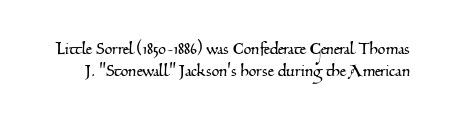
No extra tracking has been applied to these lines. The area under the type is left untouched. Baseline-to-baseline distance is barely more than the letter height.
